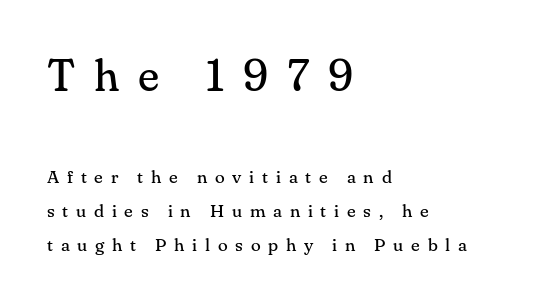
The image shows 44 px regular-weight serif type, upright; set left-aligned, line spacing 1.89x, unusually wide letter spacing (+0.43 em), not underlined; the first (top) block is 2.44x larger; medium stroke contrast and a small x-height.
